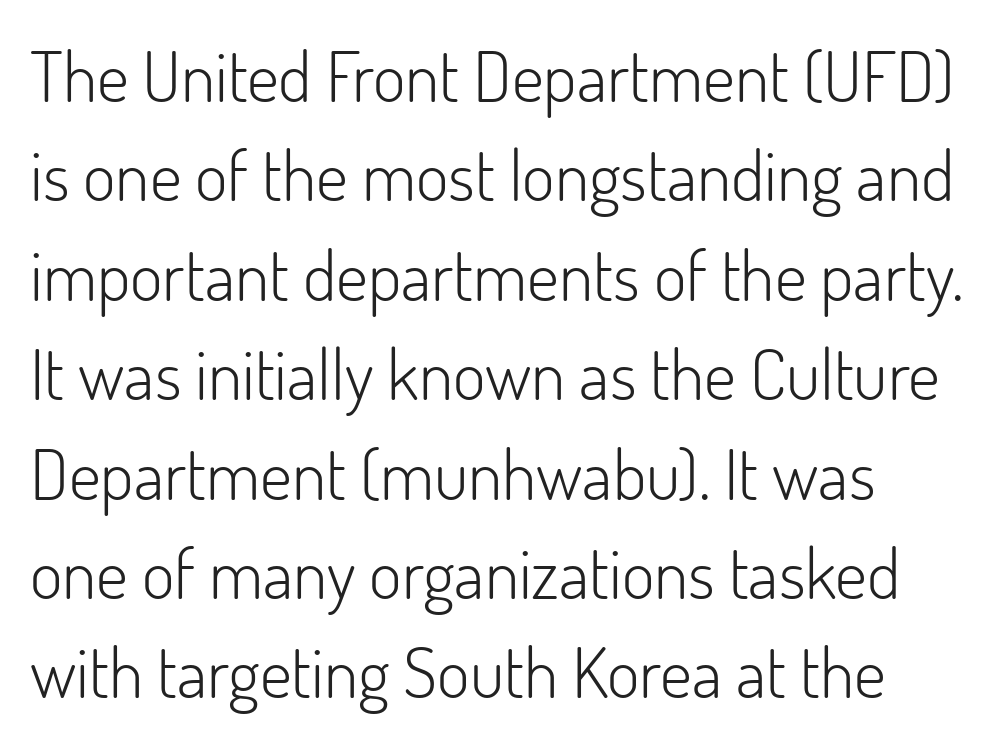
{"serif": "no", "italic": "no", "bold": "no", "weight": "light", "width": "normal", "stroke_contrast": "low", "x_height": "small", "monospaced": "no", "underline": "no", "align": "left", "line_spacing": "normal", "line_spacing_ratio": 1.42, "letter_spacing": "normal", "letter_spacing_em": 0.0, "glyph_px": 70}
